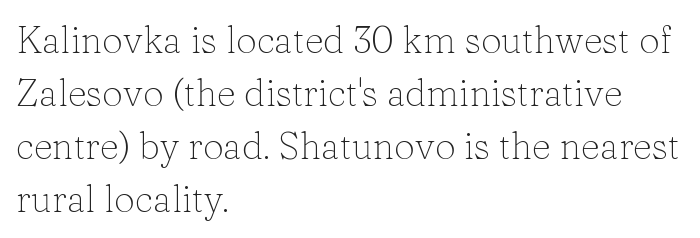
{"serif": "yes", "italic": "no", "bold": "no", "weight": "light", "width": "normal", "stroke_contrast": "low", "x_height": "medium", "monospaced": "no", "underline": "no", "align": "left", "line_spacing": "normal", "line_spacing_ratio": 1.43, "letter_spacing": "normal", "letter_spacing_em": 0.0, "glyph_px": 37}
